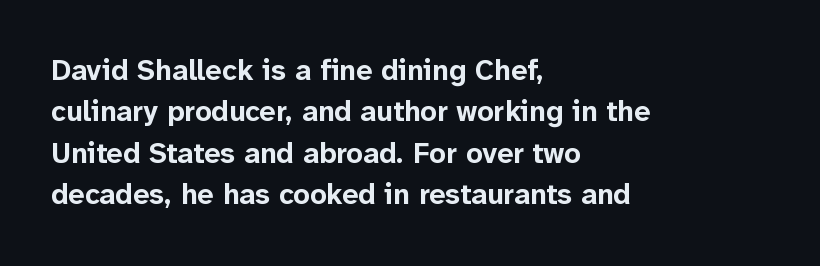
Q: Is the text bold? A: Yes.
Q: Is the text italic (slanted)? A: No, it is upright.
Q: Is the typeface a serif or a sans-serif typeface? A: Sans-serif.
Q: Is the text underlined? A: No.
Q: How is the paragraph aligned? A: Left-aligned.
Q: Is the spacing between letters normal or unusually wide? A: Normal.
Q: Is the spacing between lines tight, normal or loose? A: Normal.
Q: Width (condensed, normal, or wide)? A: Normal.
Q: Stroke contrast? A: Low.
Q: x-height? A: Medium.
Q: Monospaced? A: No.
